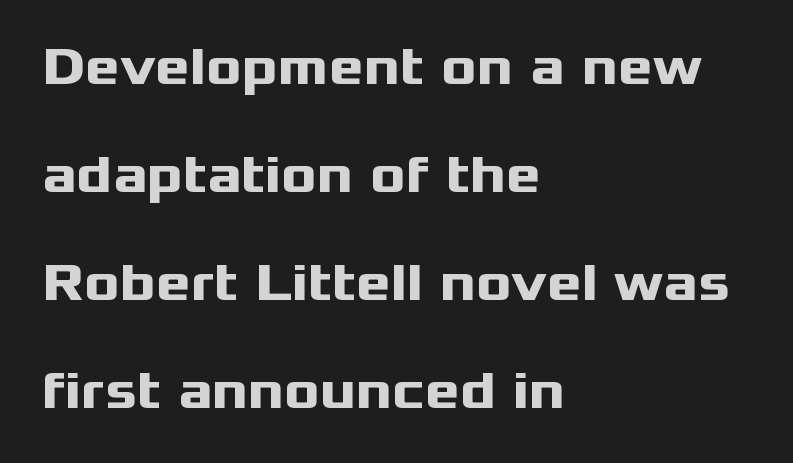
The image shows 53 px heavy, wide sans-serif type, upright; set left-aligned, loose line spacing (2.04x), normal letter spacing, not underlined; medium stroke contrast and a medium x-height.
